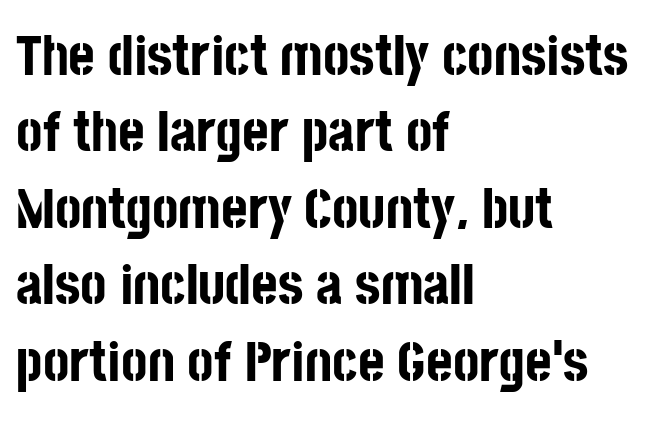
The image shows 57 px bold, condensed sans-serif type, upright; set left-aligned, normal line spacing (1.34x), normal letter spacing, not underlined; low stroke contrast and a large x-height.
